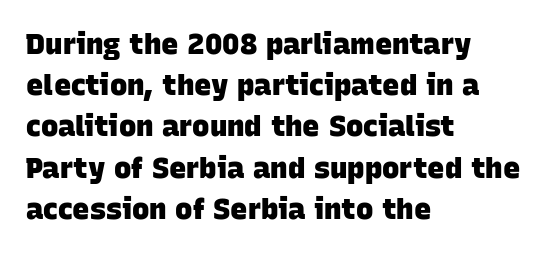
Q: Is the text bold? A: Yes.
Q: Is the typeface a serif or a sans-serif typeface? A: Sans-serif.
Q: Is the text underlined? A: No.
Q: How is the paragraph aligned? A: Left-aligned.
Q: Is the spacing between letters normal or unusually wide? A: Normal.
Q: Is the spacing between lines tight, normal or loose? A: Normal.
Q: Width (condensed, normal, or wide)? A: Normal.
Q: Stroke contrast? A: Low.
Q: x-height? A: Large.
Q: Monospaced? A: No.
